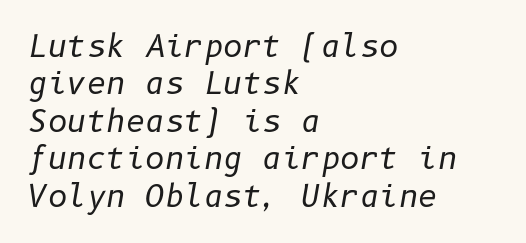
Q: Is the text bold? A: No.
Q: Is the text italic (slanted)? A: Yes, it leans right by about 10 degrees.
Q: Is the text underlined? A: No.
Q: How is the paragraph aligned? A: Left-aligned.
Q: Is the spacing between letters normal or unusually wide? A: Normal.
Q: Is the spacing between lines tight, normal or loose? A: Normal.
Q: Width (condensed, normal, or wide)? A: Normal.
Q: Stroke contrast? A: Low.
Q: x-height? A: Medium.
